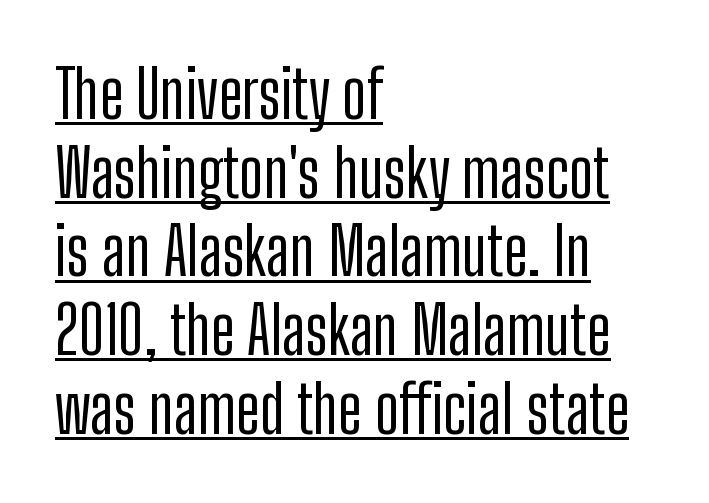
Q: Is the text italic (slanted)? A: No, it is upright.
Q: Is the typeface a serif or a sans-serif typeface? A: Sans-serif.
Q: Is the text underlined? A: Yes.
Q: How is the paragraph aligned? A: Left-aligned.
Q: Is the spacing between letters normal or unusually wide? A: Normal.
Q: Width (condensed, normal, or wide)? A: Condensed.
Q: Stroke contrast? A: Low.
Q: x-height? A: Medium.
Q: Monospaced? A: No.
